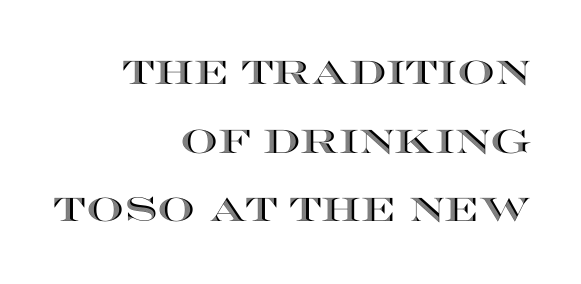
{"italic": "no", "width": "wide", "x_height": "large", "monospaced": "no", "underline": "no", "align": "right", "line_spacing": "loose", "line_spacing_ratio": 2.08, "letter_spacing": "normal", "letter_spacing_em": 0.0, "glyph_px": 33}
